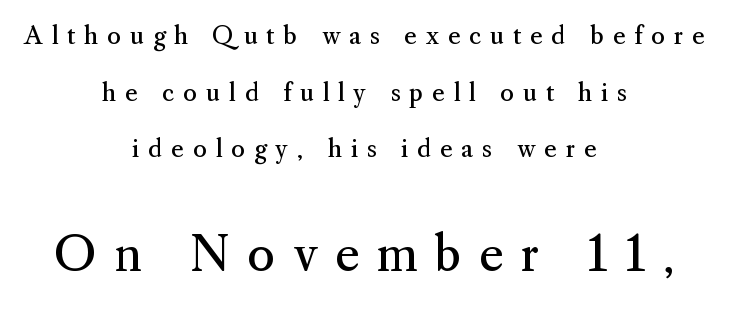
Q: Is the text bold? A: No.
Q: Is the text italic (slanted)? A: No, it is upright.
Q: Is the typeface a serif or a sans-serif typeface? A: Serif.
Q: Is the text underlined? A: No.
Q: How is the paragraph aligned? A: Centered.
Q: Is the spacing between letters normal or unusually wide? A: Unusually wide.
Q: Is the spacing between lines tight, normal or loose? A: Loose.
Q: Which block of text is set in a larger size, the first (top) or the second (bottom)? A: The second (bottom) one.
Q: Width (condensed, normal, or wide)? A: Normal.
Q: Stroke contrast? A: Medium.
Q: x-height? A: Small.
Q: Monospaced? A: No.
